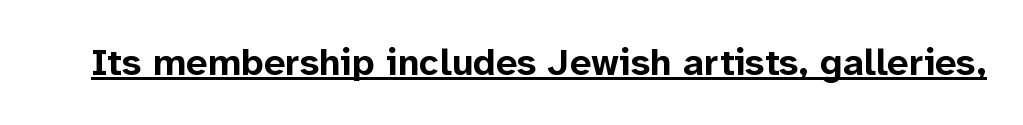
Quick note: underline on. Nope, not italic — everything's standing straight. Think of a printed novel: that variable character pitch is what you see here. Tracking value appears to be zero — textbook default spacing. Weight check: bold — yes, fully. Classification — sans serif.
